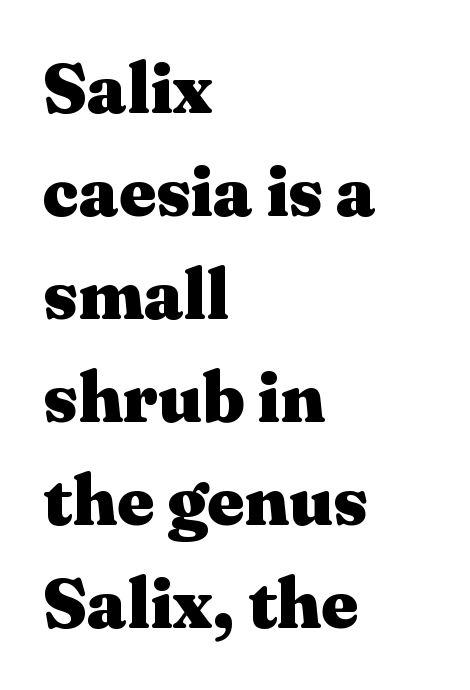
Q: Is the text bold? A: Yes.
Q: Is the text italic (slanted)? A: No, it is upright.
Q: Is the typeface a serif or a sans-serif typeface? A: Serif.
Q: Is the text underlined? A: No.
Q: How is the paragraph aligned? A: Left-aligned.
Q: Is the spacing between letters normal or unusually wide? A: Normal.
Q: Is the spacing between lines tight, normal or loose? A: Normal.
Q: Width (condensed, normal, or wide)? A: Wide.
Q: Stroke contrast? A: Medium.
Q: x-height? A: Medium.
Q: Monospaced? A: No.
